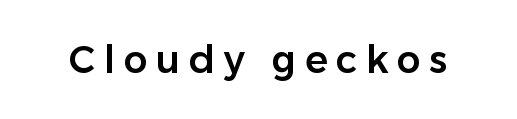
Q: Is the text italic (slanted)? A: No, it is upright.
Q: Is the typeface a serif or a sans-serif typeface? A: Sans-serif.
Q: Is the text underlined? A: No.
Q: Is the spacing between letters normal or unusually wide? A: Unusually wide.
Q: Width (condensed, normal, or wide)? A: Normal.
Q: Stroke contrast? A: Low.
Q: x-height? A: Medium.
Q: Monospaced? A: No.
